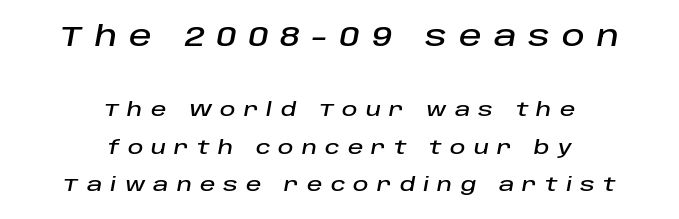
The tracking reads as deliberately expanded to a designer's eye. Line spacing here is loose. Note the varied advance widths — an 'i' is clearly narrower than an 'm'. Rule under the text: the space is simply empty. Layout note: lines centered.
